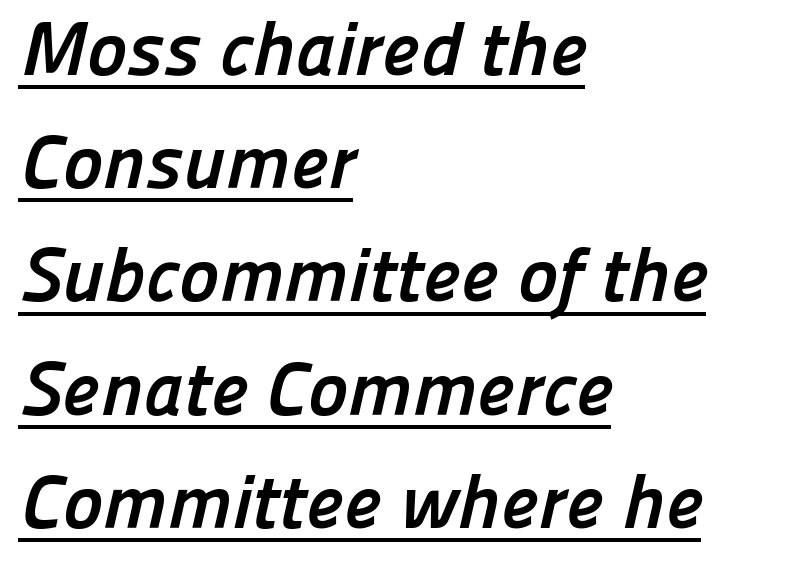
{"serif": "no", "bold": "yes", "weight": "semibold", "width": "normal", "stroke_contrast": "low", "x_height": "medium", "monospaced": "no", "underline": "yes", "align": "left", "line_spacing": "normal", "line_spacing_ratio": 1.49, "letter_spacing": "normal", "letter_spacing_em": 0.0, "glyph_px": 76}
